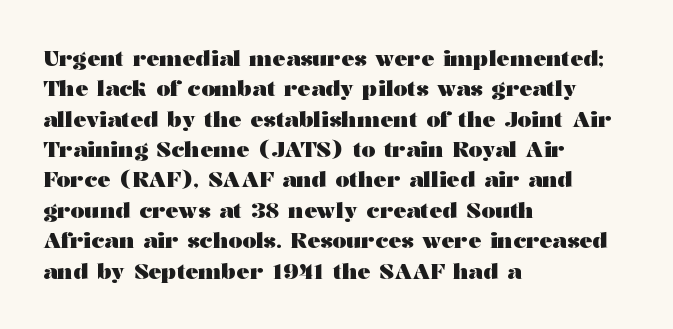
Q: Is the text bold? A: Yes.
Q: Is the text italic (slanted)? A: No, it is upright.
Q: Is the text underlined? A: No.
Q: How is the paragraph aligned? A: Left-aligned.
Q: Is the spacing between letters normal or unusually wide? A: Normal.
Q: Is the spacing between lines tight, normal or loose? A: Normal.
